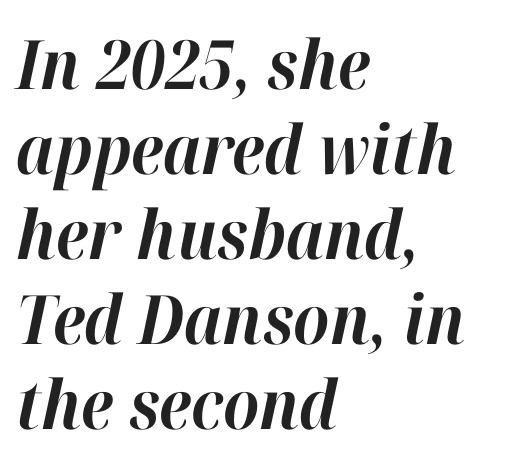
The image shows 68 px bold type, italic (leaning right); set left-aligned, normal line spacing (1.25x), normal letter spacing, not underlined; high stroke contrast and a medium x-height.
